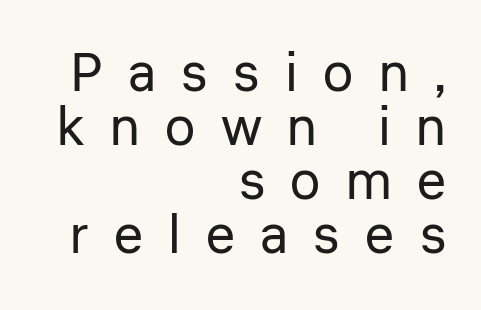
The face looks like a standard text weight, possibly lighter. This sample uses expanded letter spacing, leaving extra air between glyphs. Designer's note — italics off, roman on. Character widths vary here, with narrow letters taking less room than wide ones.
